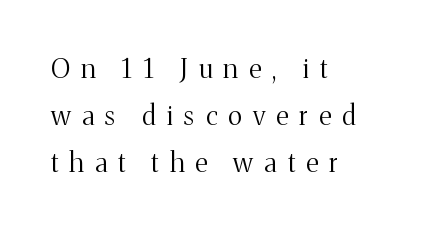
Q: Is the text bold? A: No.
Q: Is the text italic (slanted)? A: No, it is upright.
Q: Is the text underlined? A: No.
Q: How is the paragraph aligned? A: Left-aligned.
Q: Is the spacing between letters normal or unusually wide? A: Unusually wide.
